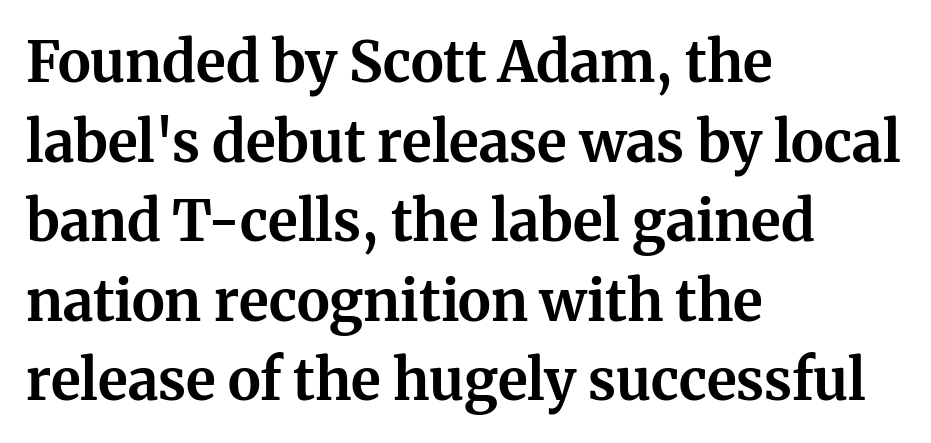
The paragraph shown leans on its left margin. If you drew a line through each stem, it would be perfectly vertical. Clear beneath every line of the passage. Is this a fixed-width face? No — the glyphs have proportional, varying widths.
